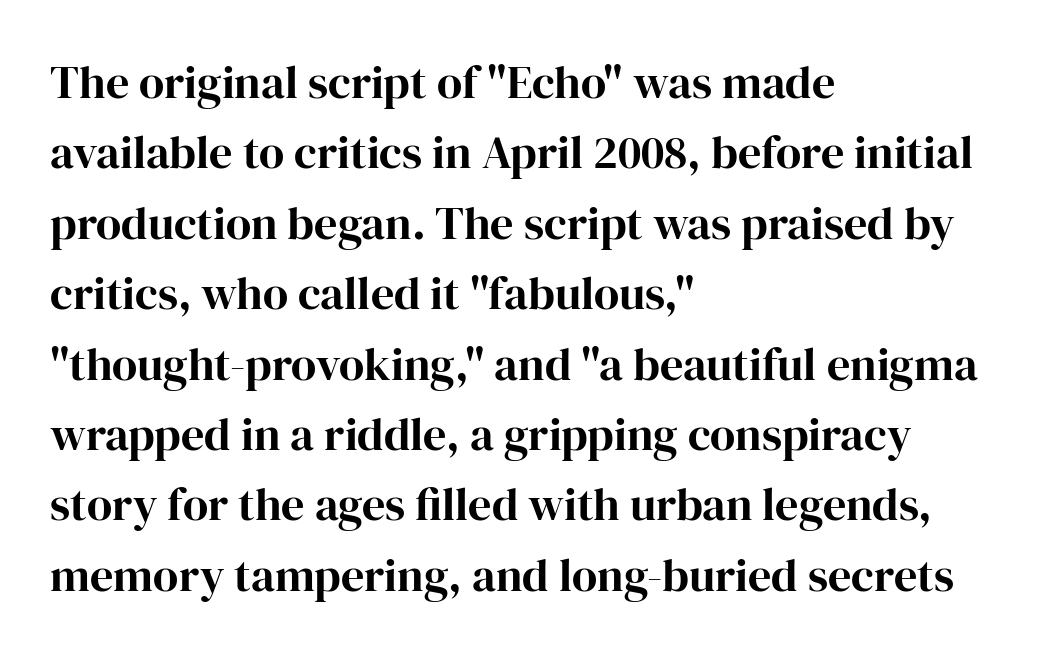
The image shows 46 px bold serif type, upright; set left-aligned, normal line spacing (1.53x), normal letter spacing, not underlined; high stroke contrast and a medium x-height.
